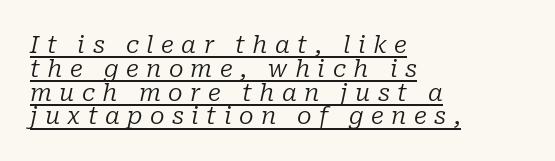
This sample is left-justified, so line endings fall wherever the words run out. Observe the lean: these are italic letterforms. Weight: in the light-to-regular range. Loose tracking; the words dissolve into strings of separated letters. These lines huddle together more closely than default settings would place them.
